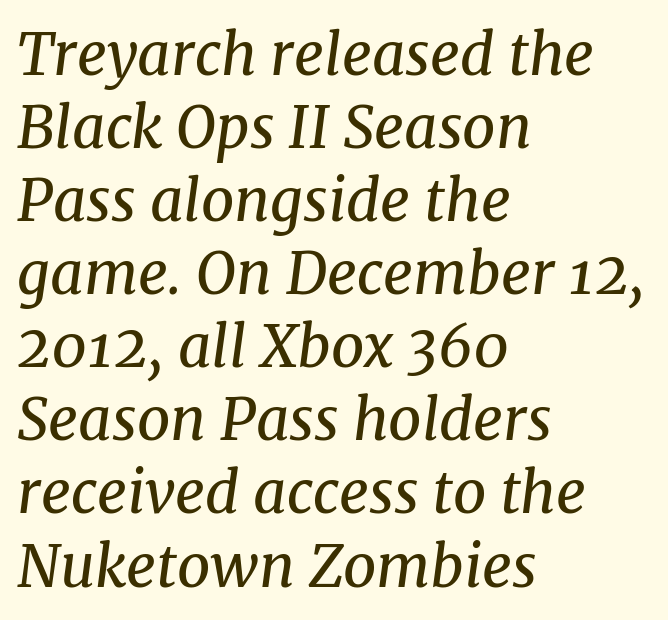
The image shows 58 px regular-weight serif type, italic (leaning right); set left-aligned, normal line spacing (1.26x), normal letter spacing, not underlined; medium stroke contrast and a medium x-height.
